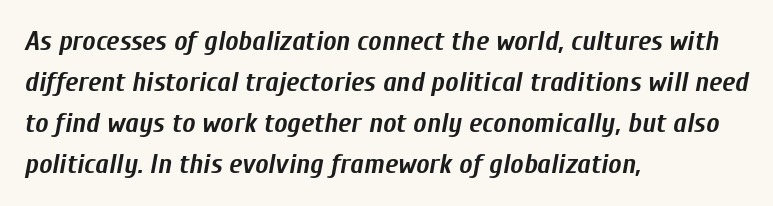
{"italic": "yes", "lean": "right", "slant_degrees": 10, "bold": "yes", "weight": "semibold", "width": "condensed", "stroke_contrast": "low", "x_height": "medium", "monospaced": "no", "underline": "no", "align": "left", "line_spacing": "normal", "line_spacing_ratio": 1.47, "letter_spacing": "normal", "letter_spacing_em": 0.0, "glyph_px": 28}
